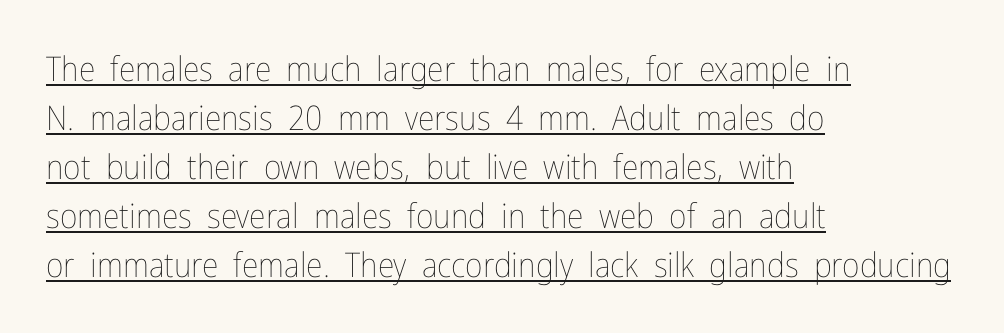
Proportional: the letters do not fall into vertical columns. Italic? Not at all — the glyphs are vertical. Is the stroke heavy? The answer is a plain regular-or-lighter. Layout note: lines flush left. The passage shown has conventional tracking throughout. You can see a thin bar hugging the bottom of the glyphs.
